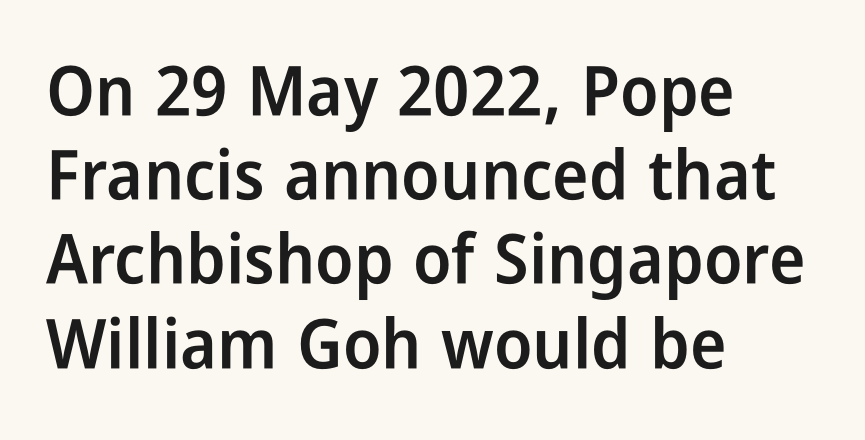
Descenders are the only things crossing below the line. Every row of glyphs begins at an identical x-position on the left. Heft: intermediate — a semibold. The font's upright variant was chosen for this text.
